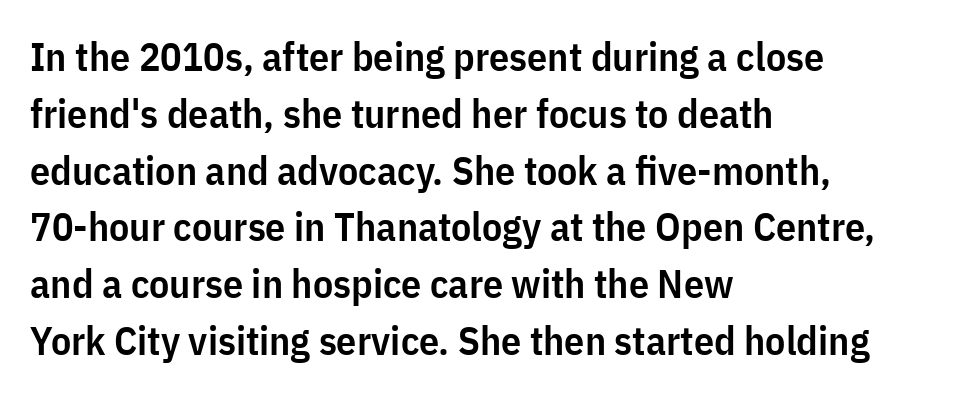
The image shows 40 px semibold, condensed sans-serif type, upright; set left-aligned, normal line spacing (1.42x), normal letter spacing, not underlined; low stroke contrast and a medium x-height.
